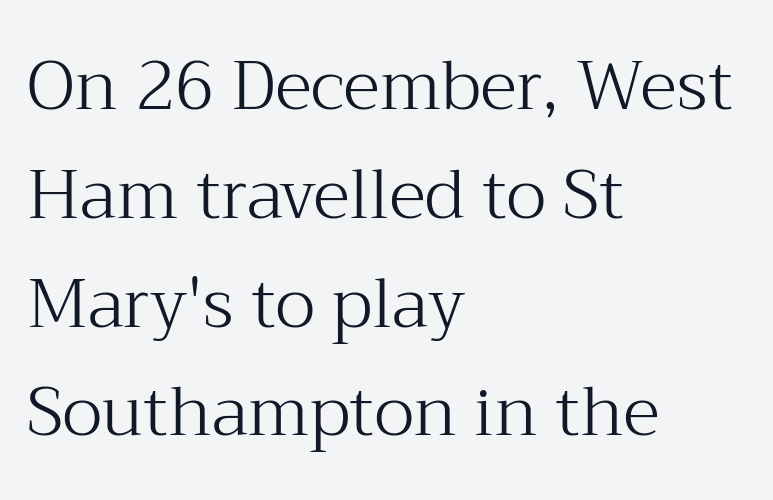
{"serif": "yes", "italic": "no", "bold": "no", "weight": "light", "width": "normal", "stroke_contrast": "medium", "x_height": "medium", "monospaced": "no", "underline": "no", "align": "left", "line_spacing": "normal", "line_spacing_ratio": 1.6, "letter_spacing": "normal", "letter_spacing_em": 0.0, "glyph_px": 68}
